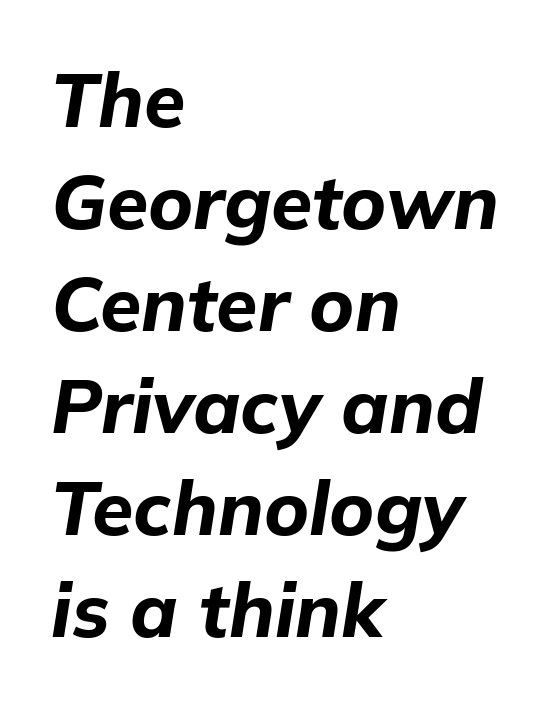
Descenders hang freely into open space. Spacing verdict: proportional, widths tailored to each character. The typesetter chose a ragged-right arrangement here. What's the leading like? Ordinary, nothing unusual. Characters follow at the spacing the type designer built in. Slanted lettering throughout.
